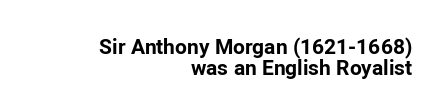
Q: Is the text bold? A: Yes.
Q: Is the text italic (slanted)? A: No, it is upright.
Q: Is the text underlined? A: No.
Q: How is the paragraph aligned? A: Right-aligned.
Q: Is the spacing between letters normal or unusually wide? A: Normal.
Q: Is the spacing between lines tight, normal or loose? A: Tight.
